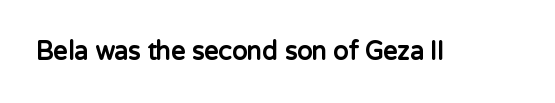
Q: Is the text bold? A: Yes.
Q: Is the text italic (slanted)? A: No, it is upright.
Q: Is the text underlined? A: No.
Q: Is the spacing between letters normal or unusually wide? A: Normal.
